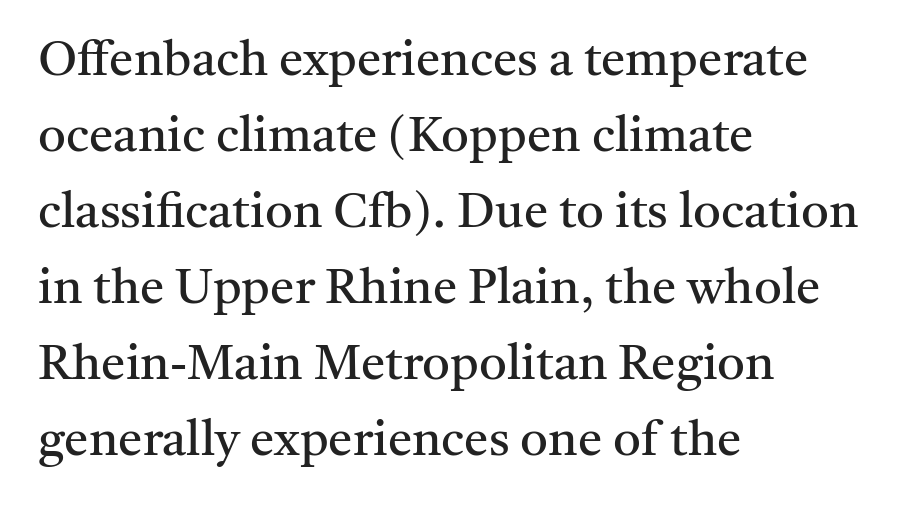
Ordinary non-slanted type is in use. Lines of text with bare space underneath. The type family on display is of the serif kind. Reading down the block, your eye returns to a fixed left position each line.
